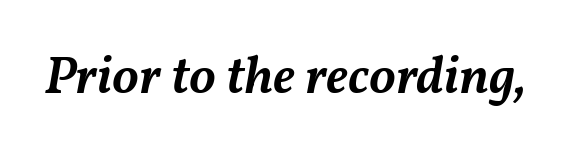
These lines carry some extra weight — a demibold, not a full bold. These lines were composed using italics. Compared with typical body copy, the letter spacing here is the same. Each letter keeps its own natural width here, so spacing adapts to shape.
